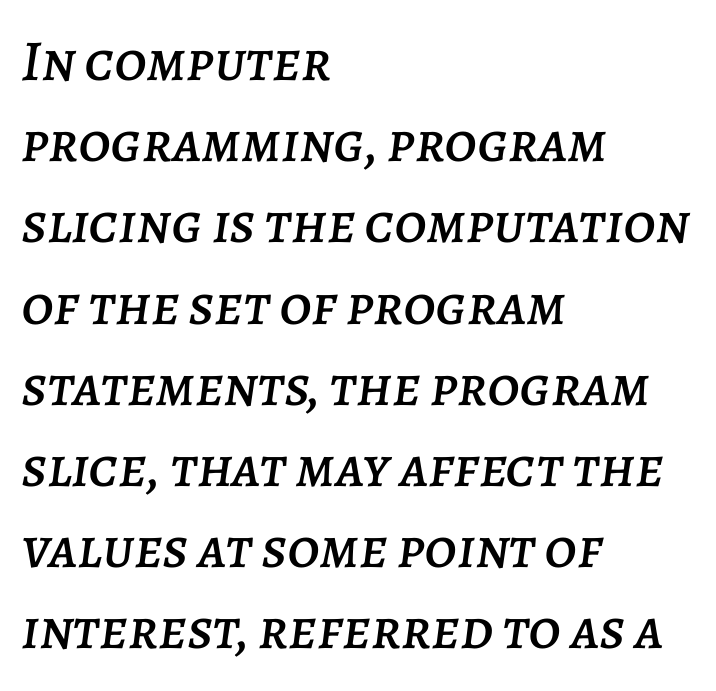
Q: Is the text italic (slanted)? A: Yes, it leans right by about 7 degrees.
Q: Is the text underlined? A: No.
Q: How is the paragraph aligned? A: Left-aligned.
Q: Is the spacing between letters normal or unusually wide? A: Normal.
Q: Is the spacing between lines tight, normal or loose? A: Normal.
Q: Width (condensed, normal, or wide)? A: Normal.
Q: Stroke contrast? A: Low.
Q: x-height? A: Large.
Q: Monospaced? A: No.
